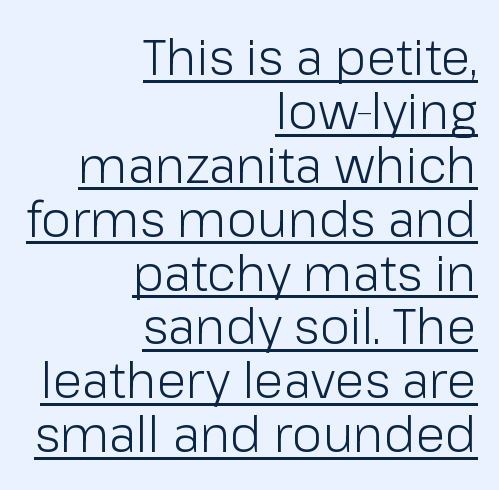
{"serif": "no", "italic": "no", "bold": "no", "weight": "light", "width": "normal", "stroke_contrast": "low", "x_height": "medium", "monospaced": "no", "underline": "yes", "align": "right", "line_spacing": "tight", "line_spacing_ratio": 1.1, "letter_spacing": "normal", "letter_spacing_em": 0.0, "glyph_px": 49}
